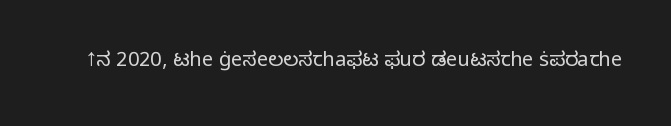
The image shows 20 px text type, upright; set normal letter spacing, not underlined.
